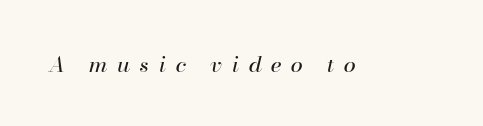
{"italic": "yes", "lean": "right", "slant_degrees": 13, "bold": "no", "underline": "no", "letter_spacing": "wide", "letter_spacing_em": 0.43, "glyph_px": 22}
